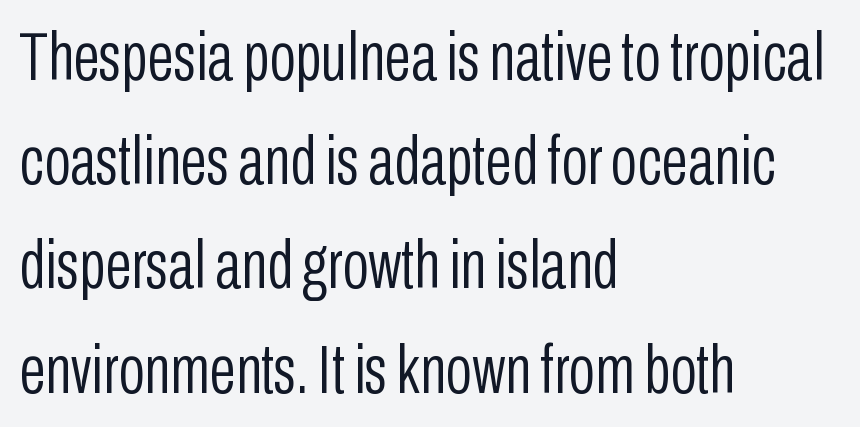
Q: Is the text bold? A: No.
Q: Is the text italic (slanted)? A: No, it is upright.
Q: Is the typeface a serif or a sans-serif typeface? A: Sans-serif.
Q: Is the text underlined? A: No.
Q: How is the paragraph aligned? A: Left-aligned.
Q: Is the spacing between letters normal or unusually wide? A: Normal.
Q: Is the spacing between lines tight, normal or loose? A: Normal.
Q: Width (condensed, normal, or wide)? A: Condensed.
Q: Stroke contrast? A: Low.
Q: x-height? A: Medium.
Q: Monospaced? A: No.
